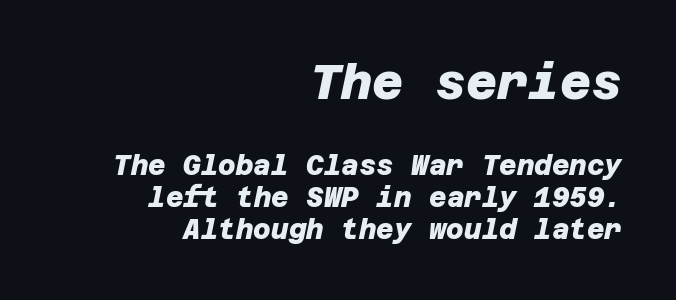
The image shows 48 px heavy sans-serif type; set right-aligned, line spacing 1.18x, normal letter spacing, not underlined; the first (top) block is 1.78x larger; low stroke contrast and a large x-height.
